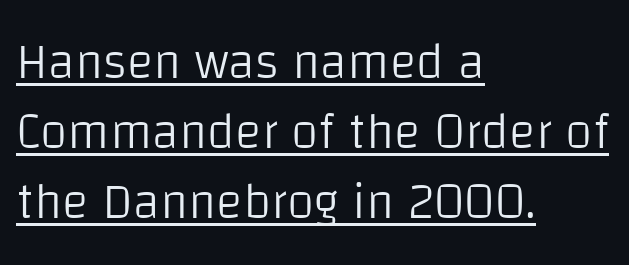
The image shows 50 px light sans-serif type, upright; set left-aligned, normal line spacing (1.4x), normal letter spacing, underlined; low stroke contrast and a large x-height.
